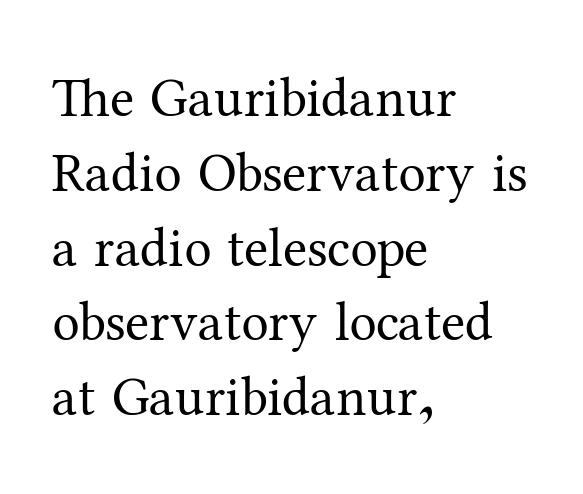
{"serif": "yes", "italic": "no", "bold": "no", "weight": "regular", "width": "normal", "stroke_contrast": "medium", "x_height": "medium", "monospaced": "no", "underline": "no", "align": "left", "line_spacing": "normal", "line_spacing_ratio": 1.36, "letter_spacing": "normal", "letter_spacing_em": 0.0, "glyph_px": 55}
